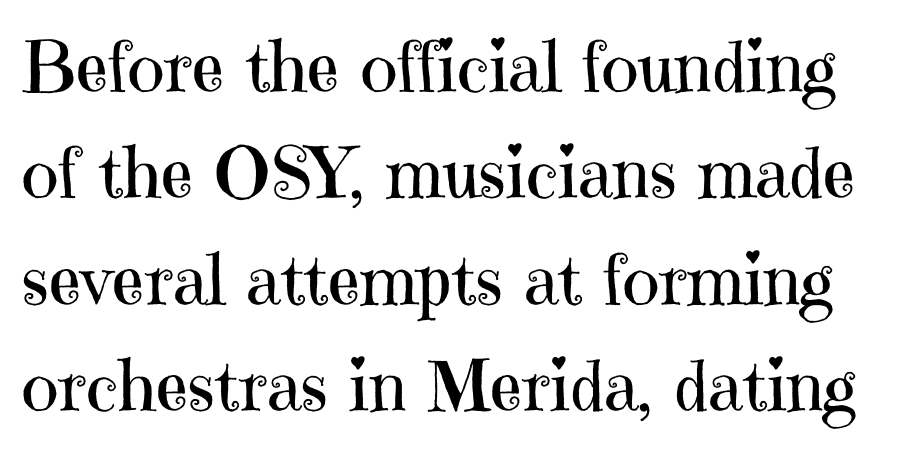
Q: Is the text bold? A: No.
Q: Is the text italic (slanted)? A: No, it is upright.
Q: Is the typeface a serif or a sans-serif typeface? A: Serif.
Q: Is the text underlined? A: No.
Q: Is the spacing between letters normal or unusually wide? A: Normal.
Q: Is the spacing between lines tight, normal or loose? A: Normal.
Q: Width (condensed, normal, or wide)? A: Normal.
Q: Stroke contrast? A: High.
Q: x-height? A: Medium.
Q: Monospaced? A: No.
